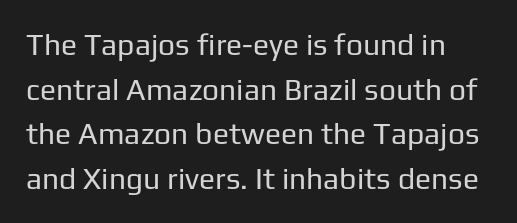
{"serif": "no", "italic": "no", "bold": "no", "weight": "regular", "width": "normal", "stroke_contrast": "low", "x_height": "medium", "monospaced": "no", "underline": "no", "line_spacing": "normal", "line_spacing_ratio": 1.49, "letter_spacing": "normal", "letter_spacing_em": 0.0, "glyph_px": 30}
